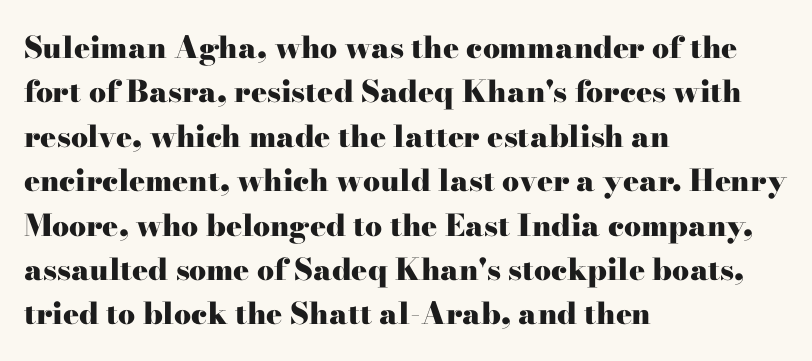
Q: Is the text bold? A: Yes.
Q: Is the text italic (slanted)? A: No, it is upright.
Q: Is the typeface a serif or a sans-serif typeface? A: Serif.
Q: Is the text underlined? A: No.
Q: How is the paragraph aligned? A: Left-aligned.
Q: Is the spacing between letters normal or unusually wide? A: Normal.
Q: Is the spacing between lines tight, normal or loose? A: Normal.
Q: Width (condensed, normal, or wide)? A: Wide.
Q: Stroke contrast? A: High.
Q: x-height? A: Small.
Q: Monospaced? A: No.
